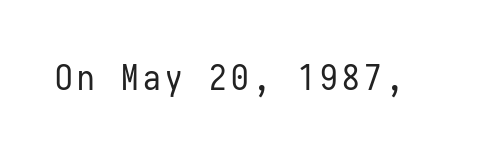
Here the designer chose a console-style face with uniform glyph widths. No heavy texture on the line: the type isn't bold. The baseline area is clear. The type family on display is of the sans-serif kind. Do the letters lean? They stand straight.
